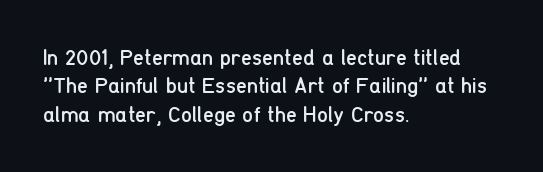
The image shows 22 px text type, upright; set left-aligned, normal line spacing (1.29x), normal letter spacing, not underlined.
